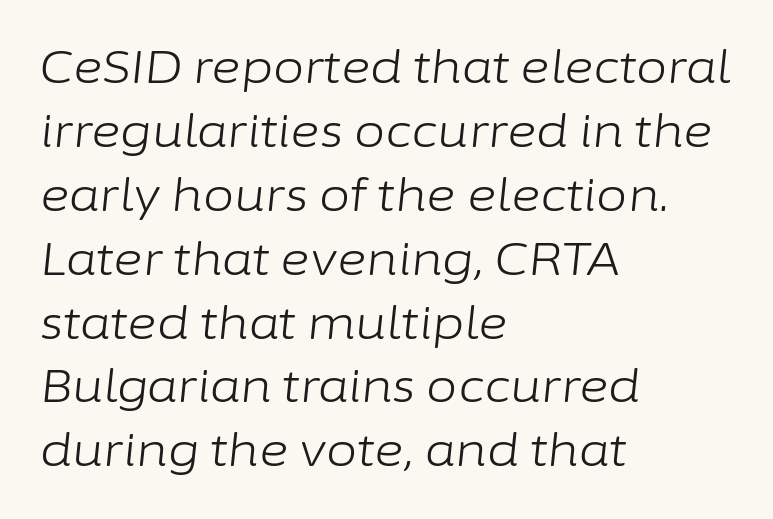
Q: Is the text bold? A: No.
Q: Is the text italic (slanted)? A: Yes, it leans right by about 6 degrees.
Q: Is the text underlined? A: No.
Q: How is the paragraph aligned? A: Left-aligned.
Q: Is the spacing between letters normal or unusually wide? A: Normal.
Q: Is the spacing between lines tight, normal or loose? A: Normal.
Q: Width (condensed, normal, or wide)? A: Normal.
Q: Stroke contrast? A: Low.
Q: x-height? A: Medium.
Q: Monospaced? A: No.
